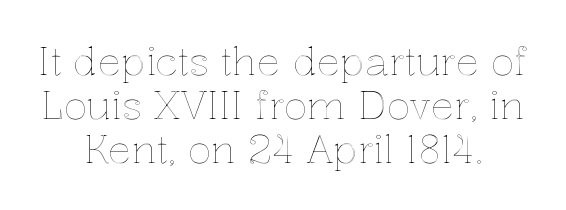
The image shows 39 px text type, upright; set centered, tight line spacing (1.13x), normal letter spacing, not underlined; a medium x-height.
